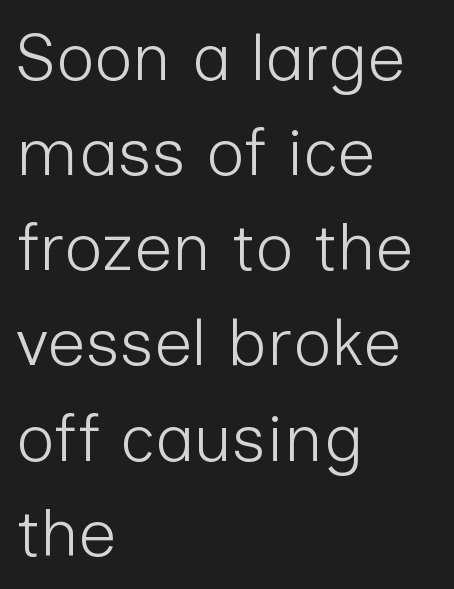
Q: Is the text bold? A: No.
Q: Is the text italic (slanted)? A: No, it is upright.
Q: Is the typeface a serif or a sans-serif typeface? A: Sans-serif.
Q: Is the text underlined? A: No.
Q: How is the paragraph aligned? A: Left-aligned.
Q: Is the spacing between letters normal or unusually wide? A: Normal.
Q: Is the spacing between lines tight, normal or loose? A: Normal.
Q: Width (condensed, normal, or wide)? A: Normal.
Q: Stroke contrast? A: Low.
Q: x-height? A: Medium.
Q: Monospaced? A: No.
